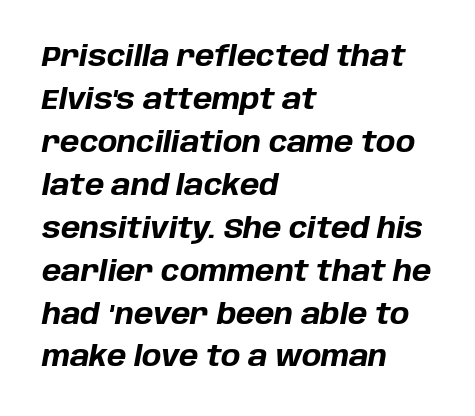
These lines sit exactly where default settings would place them. All the whitespace from short lines collects on the right. Standard letterfit; no display-style spreading of the glyphs. Each letter keeps its own natural width here, so spacing adapts to shape. Posture: slanted.
